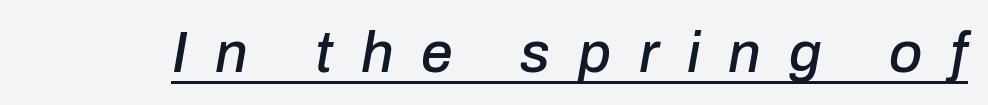
The image shows 57 px text type, italic (leaning right); set unusually wide letter spacing (+0.49 em), underlined; low stroke contrast and a medium x-height.
